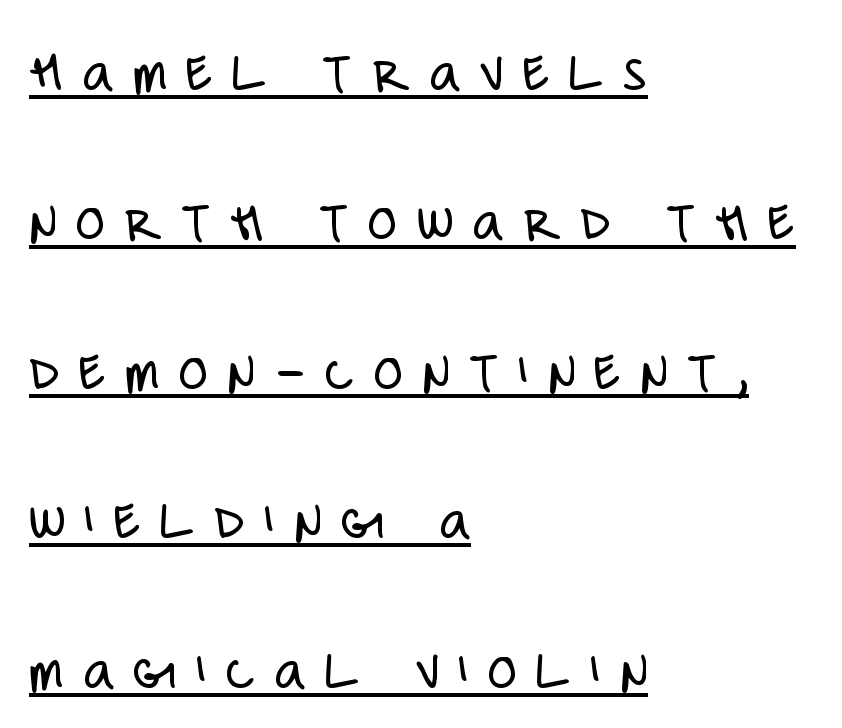
Stem width sits at or under what a default text font uses. This is roman type, the default non-slanted kind. These lines are composed in type without serifs. The rendering uses natural spacing where letterforms have individual widths. Notice how the passage keeps a crisp vertical edge on the left only. Vertical spacing — loose.
